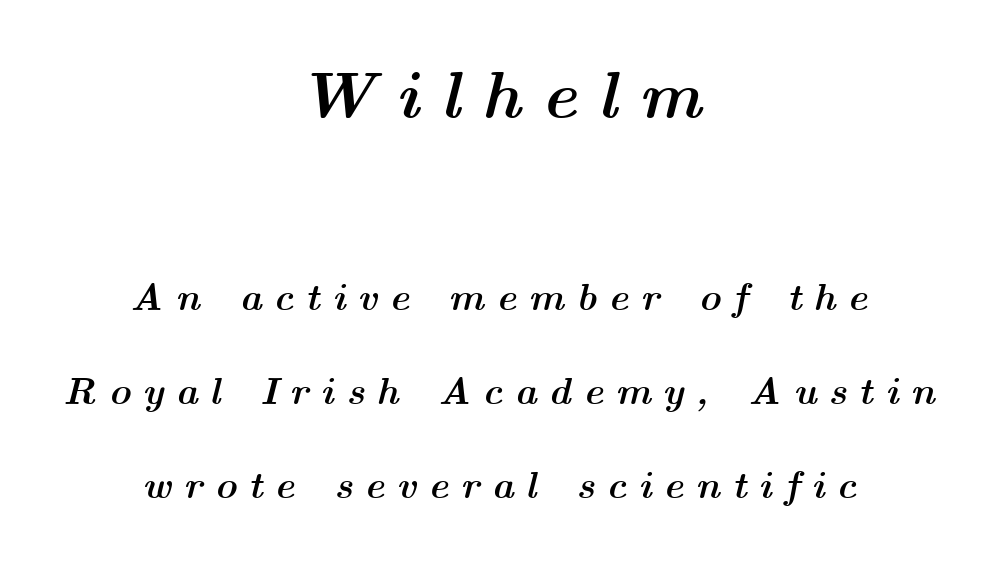
Q: Is the text bold? A: Yes.
Q: Is the text italic (slanted)? A: Yes, it leans right by about 14 degrees.
Q: Is the text underlined? A: No.
Q: How is the paragraph aligned? A: Centered.
Q: Is the spacing between letters normal or unusually wide? A: Unusually wide.
Q: Is the spacing between lines tight, normal or loose? A: Loose.
Q: Which block of text is set in a larger size, the first (top) or the second (bottom)? A: The first (top) one.
Q: Width (condensed, normal, or wide)? A: Wide.
Q: Stroke contrast? A: Medium.
Q: x-height? A: Medium.
Q: Monospaced? A: No.
